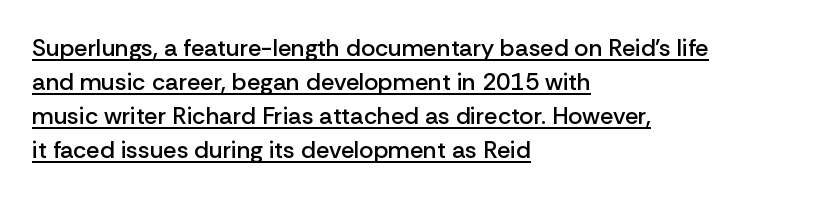
A semibold gives these letters moderate extra thickness, short of bold. These lines are set flush left with a ragged right edge. Leading: standard. When letters stand straight like this, we call the style roman or upright. Is the letter spacing exaggerated? No — it looks like the ordinary default. What decoration does the sample have? An underline.
